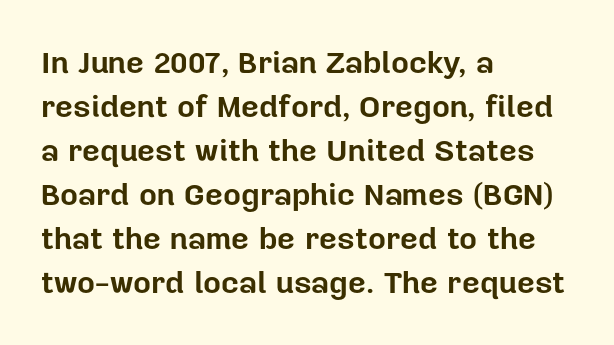
Q: Is the text bold? A: Yes.
Q: Is the text italic (slanted)? A: No, it is upright.
Q: Is the typeface a serif or a sans-serif typeface? A: Sans-serif.
Q: Is the text underlined? A: No.
Q: How is the paragraph aligned? A: Left-aligned.
Q: Is the spacing between letters normal or unusually wide? A: Normal.
Q: Is the spacing between lines tight, normal or loose? A: Normal.
Q: Width (condensed, normal, or wide)? A: Normal.
Q: Stroke contrast? A: Low.
Q: x-height? A: Medium.
Q: Monospaced? A: No.
